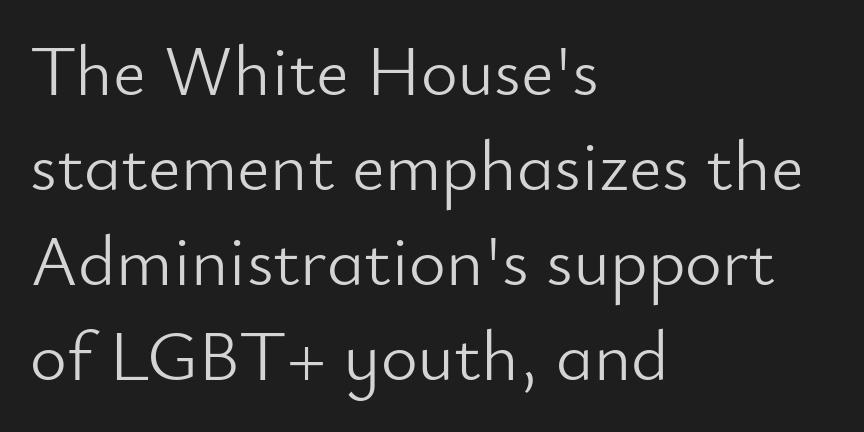
Q: Is the text bold? A: No.
Q: Is the text italic (slanted)? A: No, it is upright.
Q: Is the typeface a serif or a sans-serif typeface? A: Sans-serif.
Q: Is the text underlined? A: No.
Q: How is the paragraph aligned? A: Left-aligned.
Q: Is the spacing between letters normal or unusually wide? A: Normal.
Q: Is the spacing between lines tight, normal or loose? A: Normal.
Q: Width (condensed, normal, or wide)? A: Normal.
Q: Stroke contrast? A: Low.
Q: x-height? A: Small.
Q: Monospaced? A: No.
